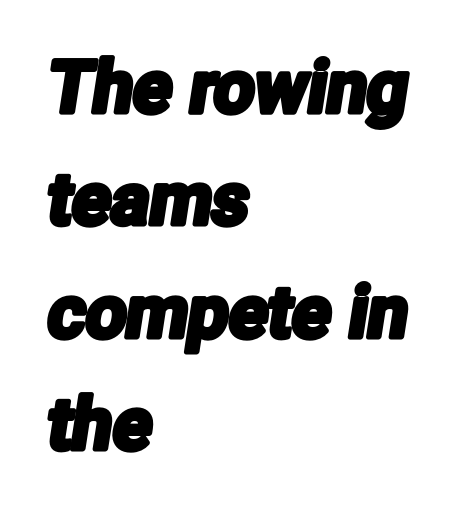
The image shows 72 px condensed sans-serif type; set left-aligned, normal line spacing (1.56x), normal letter spacing, not underlined; low stroke contrast and a medium x-height.
